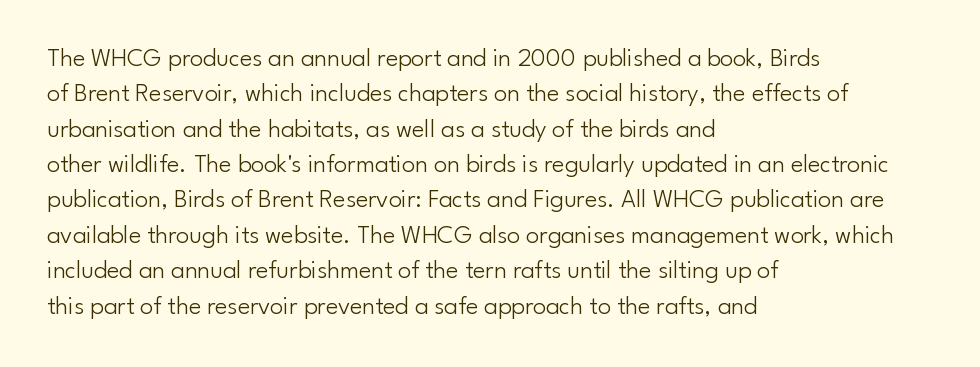
{"italic": "no", "bold": "no", "underline": "no", "align": "left", "line_spacing": "normal", "line_spacing_ratio": 1.36, "letter_spacing": "normal", "letter_spacing_em": 0.0, "glyph_px": 26}
